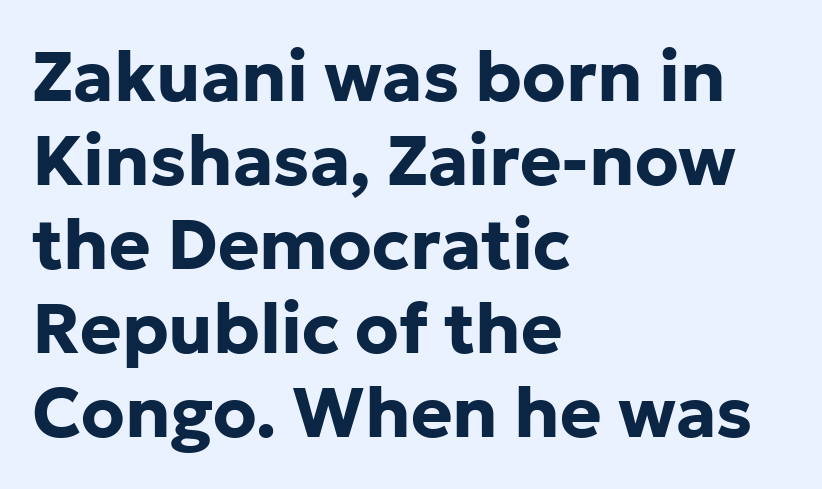
{"serif": "no", "italic": "no", "bold": "yes", "weight": "bold", "width": "normal", "stroke_contrast": "low", "x_height": "medium", "monospaced": "no", "underline": "no", "align": "left", "line_spacing_ratio": 1.2, "letter_spacing": "normal", "letter_spacing_em": 0.0, "glyph_px": 70}
